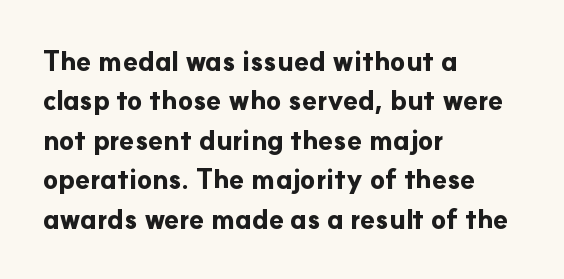
{"italic": "no", "bold": "yes", "underline": "no", "align": "left", "line_spacing": "normal", "line_spacing_ratio": 1.46, "letter_spacing": "normal", "letter_spacing_em": 0.0, "glyph_px": 27}
